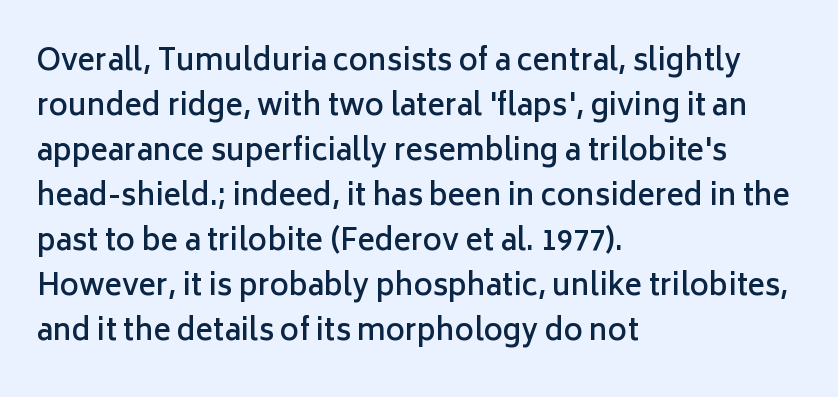
{"serif": "no", "italic": "no", "bold": "semi", "weight": "semibold", "width": "normal", "stroke_contrast": "low", "x_height": "medium", "monospaced": "no", "underline": "no", "align": "left", "line_spacing": "normal", "line_spacing_ratio": 1.55, "letter_spacing": "normal", "letter_spacing_em": 0.0, "glyph_px": 29}
